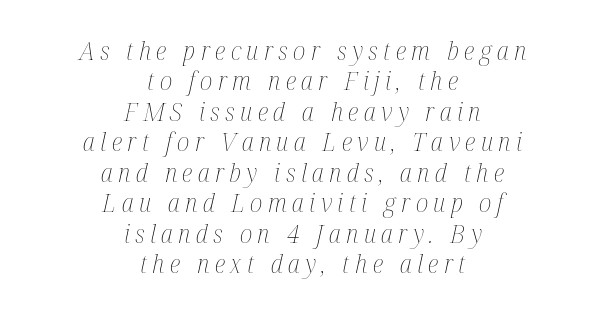
The image shows 26 px text type, italic (leaning right); set centered, line spacing 1.17x, unusually wide letter spacing (+0.21 em), not underlined.
